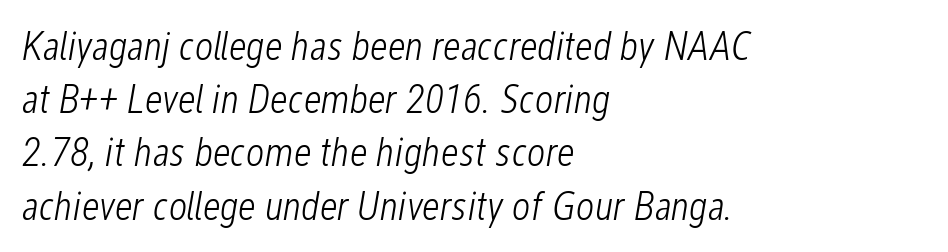
{"italic": "yes", "lean": "right", "slant_degrees": 12, "bold": "no", "weight": "light", "width": "condensed", "stroke_contrast": "low", "x_height": "medium", "monospaced": "no", "underline": "no", "align": "left", "line_spacing": "normal", "line_spacing_ratio": 1.33, "letter_spacing": "normal", "letter_spacing_em": 0.0, "glyph_px": 40}
